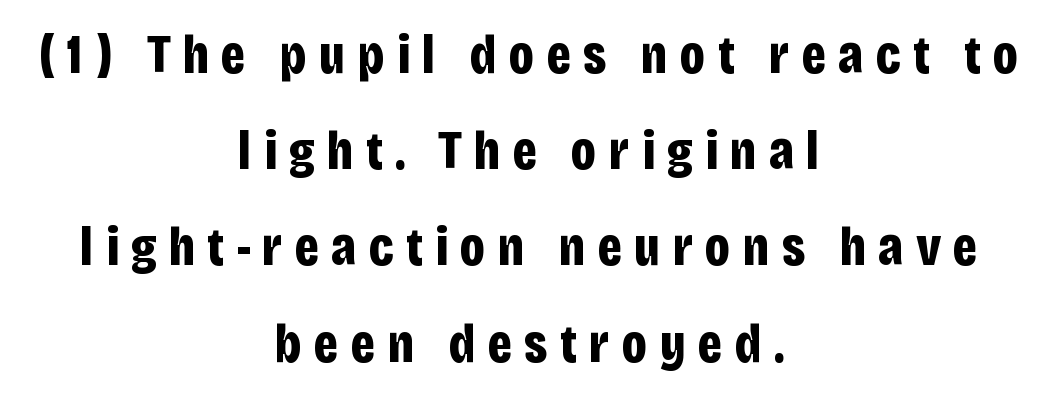
Its strokes are broad and dark, the hallmark of bold type. These lines stack symmetrically, like a column narrowing and widening about its center. Each letter's strokes conclude bluntly, with no projecting serifs. A typesetter would mark this as roman, not italic.
